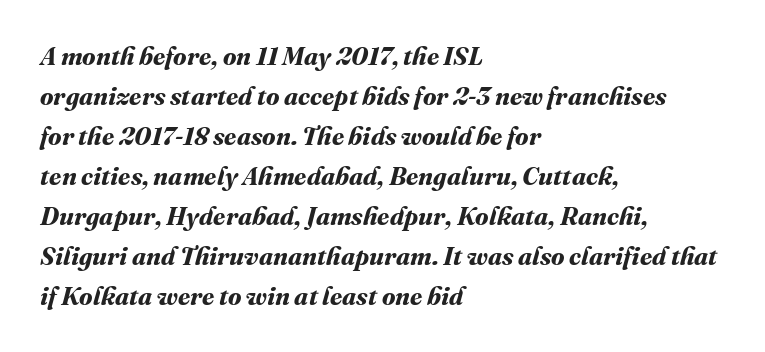
The image shows 25 px bold type; set left-aligned, normal line spacing (1.6x), normal letter spacing, not underlined.
